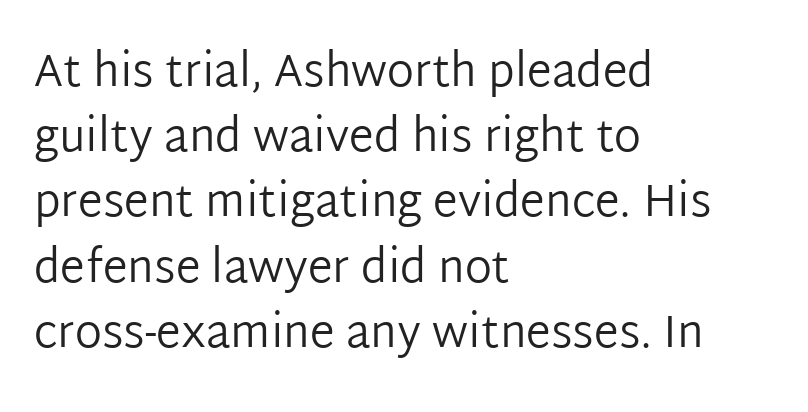
Q: Is the text bold? A: No.
Q: Is the text italic (slanted)? A: No, it is upright.
Q: Is the typeface a serif or a sans-serif typeface? A: Sans-serif.
Q: Is the text underlined? A: No.
Q: How is the paragraph aligned? A: Left-aligned.
Q: Is the spacing between letters normal or unusually wide? A: Normal.
Q: Is the spacing between lines tight, normal or loose? A: Normal.
Q: Width (condensed, normal, or wide)? A: Normal.
Q: Stroke contrast? A: Low.
Q: x-height? A: Medium.
Q: Monospaced? A: No.
